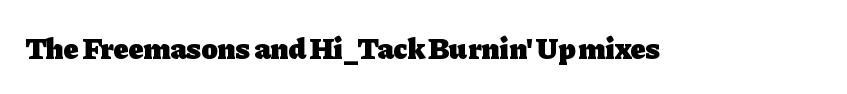
The glyphs in this specimen are seriffed. Bare-footed words on every line. Notice how thick the strokes are: this is what a full bold looks like. Ascenders rise straight up at ninety degrees. The letters advance in unequal steps, a hallmark of proportional type.
